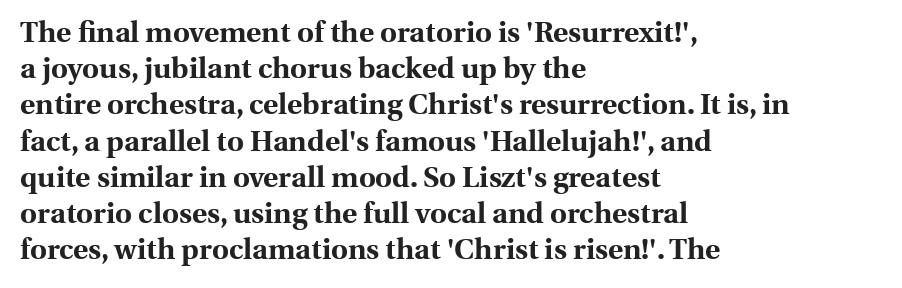
The image shows 29 px bold serif type, upright; set left-aligned, normal line spacing (1.25x), normal letter spacing, not underlined; a medium x-height.
